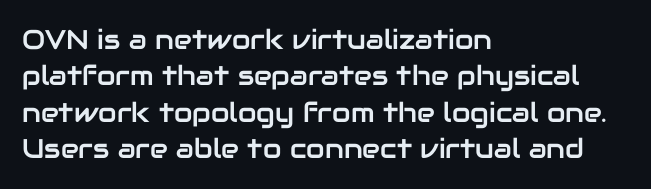
Tracking value appears to be zero — textbook default spacing. The type sits square on the baseline with zero lean. A clean baseline with only descenders dipping below it. Is the block centered? No — it sits flush against the left margin. Notice how descenders clear the ascenders below comfortably — that's standard leading.
